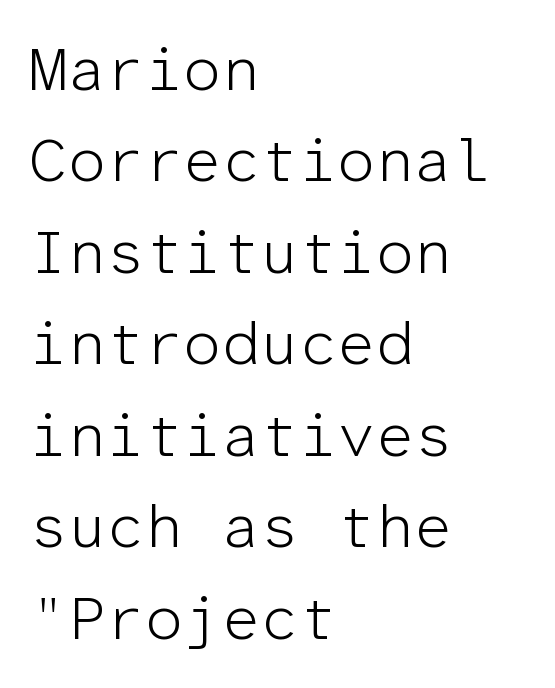
The image shows 61 px light sans-serif type, upright, monospaced; set left-aligned, normal line spacing (1.5x), normal letter spacing, not underlined; low stroke contrast and a medium x-height.
